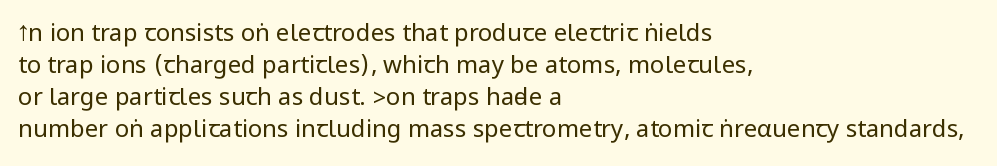
The strip under each line holds only bare page. You could call the tracking neutral — neither tight nor loose. Where is the straight margin? On the left. Upright lettering throughout. The weight tops out at a normal text grade.
